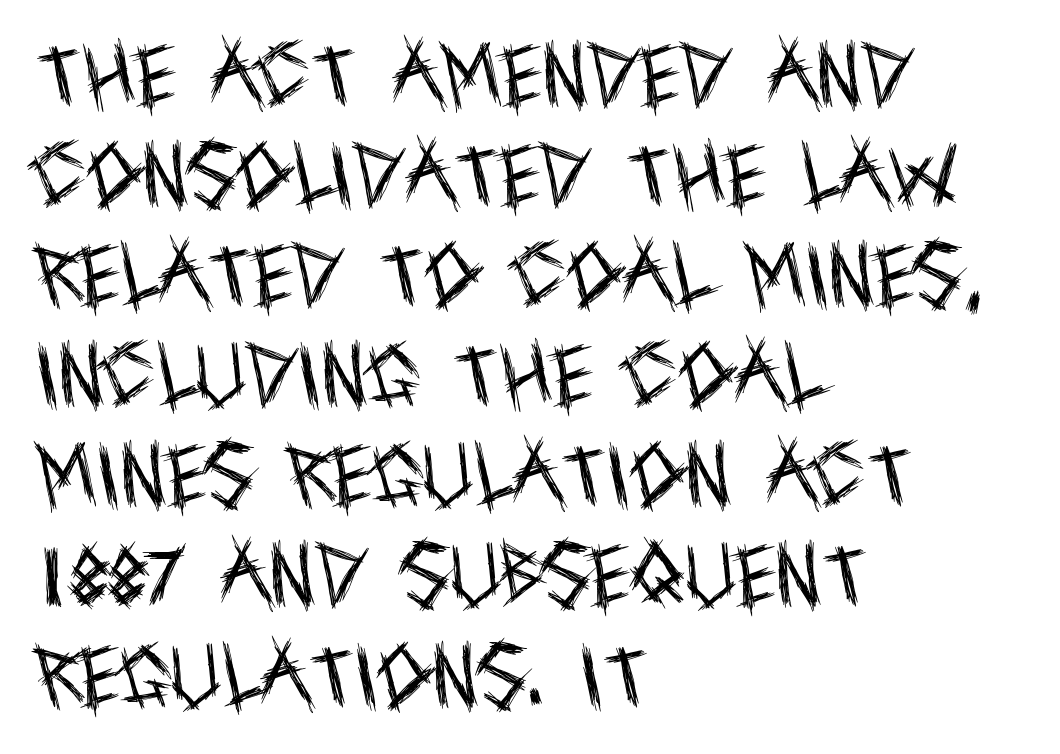
The image shows 70 px regular-weight, condensed sans-serif type, upright; set left-aligned, normal line spacing (1.43x), normal letter spacing, not underlined; a large x-height.
